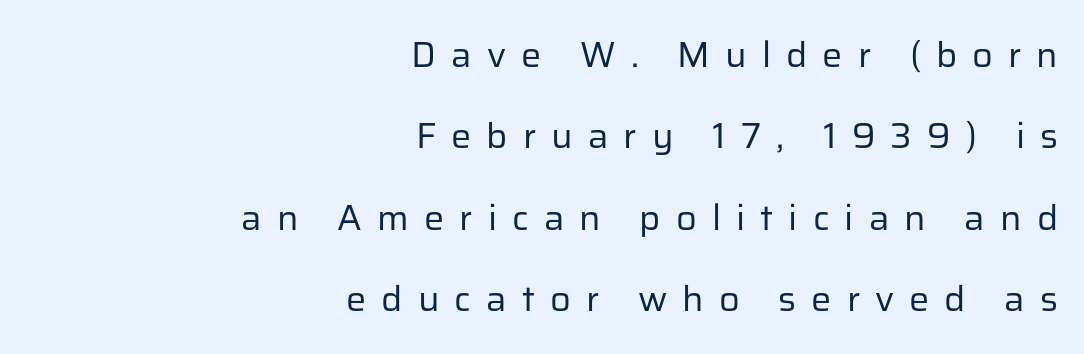
Q: Is the text bold? A: No.
Q: Is the text italic (slanted)? A: No, it is upright.
Q: Is the typeface a serif or a sans-serif typeface? A: Sans-serif.
Q: Is the text underlined? A: No.
Q: How is the paragraph aligned? A: Right-aligned.
Q: Is the spacing between letters normal or unusually wide? A: Unusually wide.
Q: Is the spacing between lines tight, normal or loose? A: Loose.
Q: Width (condensed, normal, or wide)? A: Normal.
Q: Stroke contrast? A: Low.
Q: x-height? A: Medium.
Q: Monospaced? A: No.
